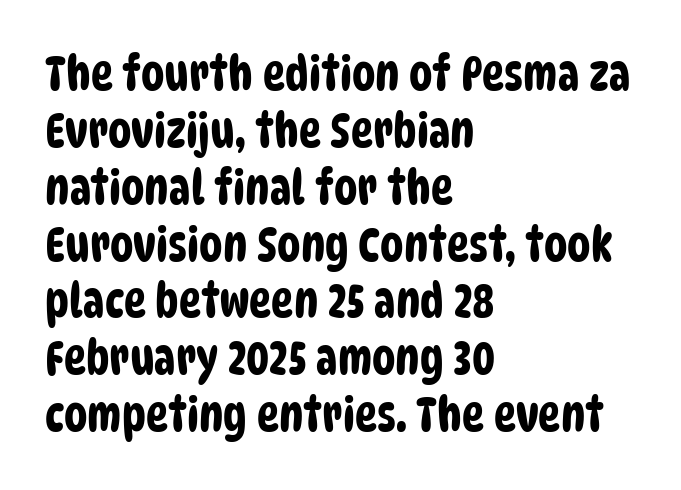
The image shows 47 px condensed sans-serif type; set left-aligned, line spacing 1.21x, normal letter spacing, not underlined; low stroke contrast and a large x-height.
